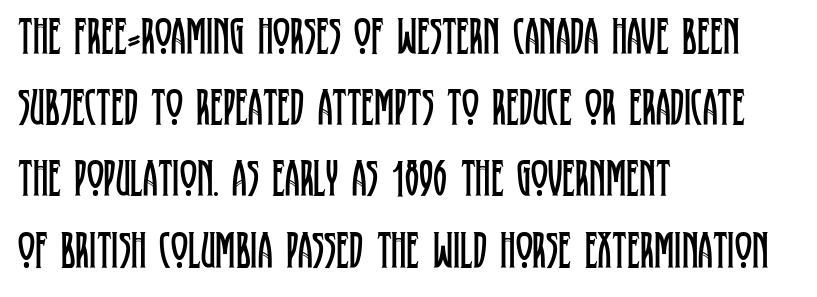
{"serif": "yes", "italic": "no", "bold": "no", "weight": "regular", "width": "condensed", "stroke_contrast": "low", "x_height": "large", "monospaced": "no", "underline": "no", "align": "left", "line_spacing": "normal", "line_spacing_ratio": 1.37, "letter_spacing": "normal", "letter_spacing_em": 0.0, "glyph_px": 52}
